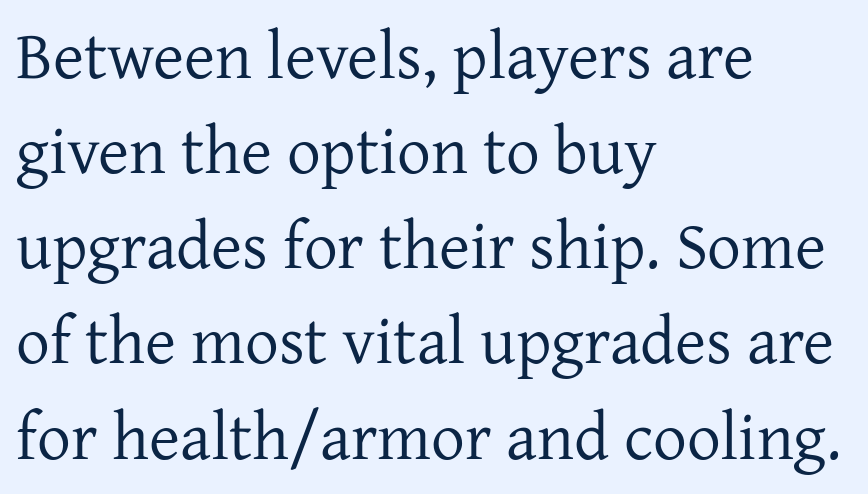
The image shows 67 px regular-weight serif type, upright; set left-aligned, normal line spacing (1.42x), normal letter spacing, not underlined; low stroke contrast and a medium x-height.
